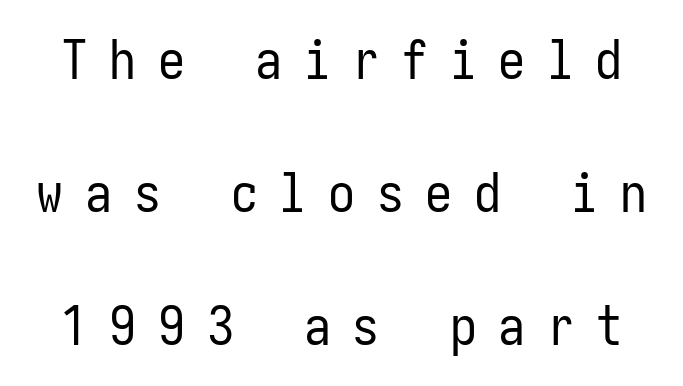
Q: Is the text bold? A: No.
Q: Is the text italic (slanted)? A: No, it is upright.
Q: Is the typeface a serif or a sans-serif typeface? A: Sans-serif.
Q: Is the text underlined? A: No.
Q: Is the spacing between letters normal or unusually wide? A: Unusually wide.
Q: Is the spacing between lines tight, normal or loose? A: Loose.
Q: Width (condensed, normal, or wide)? A: Condensed.
Q: Stroke contrast? A: Low.
Q: x-height? A: Medium.
